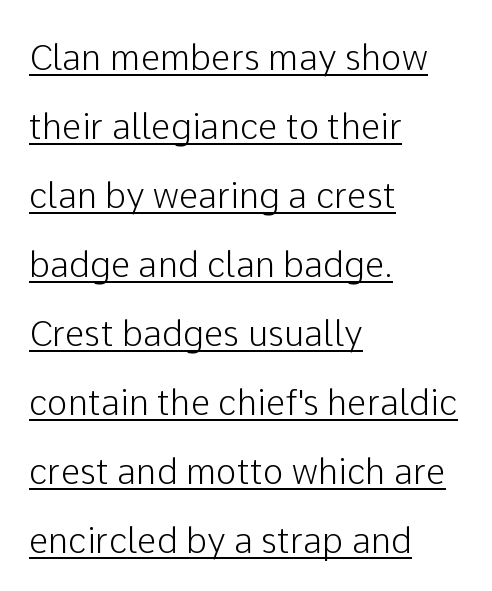
You could fit nearly another row in the gap between these rows. Leftover space on each line is placed entirely after the last word. The lettering is marked with a stroke running underneath it. A roman cut, with each character standing at attention. Is the letter spacing exaggerated? No — it looks like the ordinary default.
